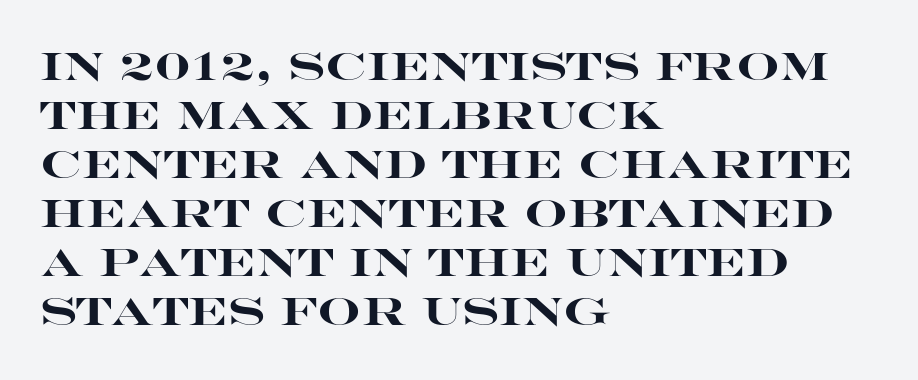
Q: Is the text bold? A: Yes.
Q: Is the text italic (slanted)? A: No, it is upright.
Q: Is the typeface a serif or a sans-serif typeface? A: Serif.
Q: Is the text underlined? A: No.
Q: How is the paragraph aligned? A: Left-aligned.
Q: Is the spacing between letters normal or unusually wide? A: Normal.
Q: Is the spacing between lines tight, normal or loose? A: Normal.
Q: Width (condensed, normal, or wide)? A: Wide.
Q: Stroke contrast? A: High.
Q: x-height? A: Large.
Q: Monospaced? A: No.
